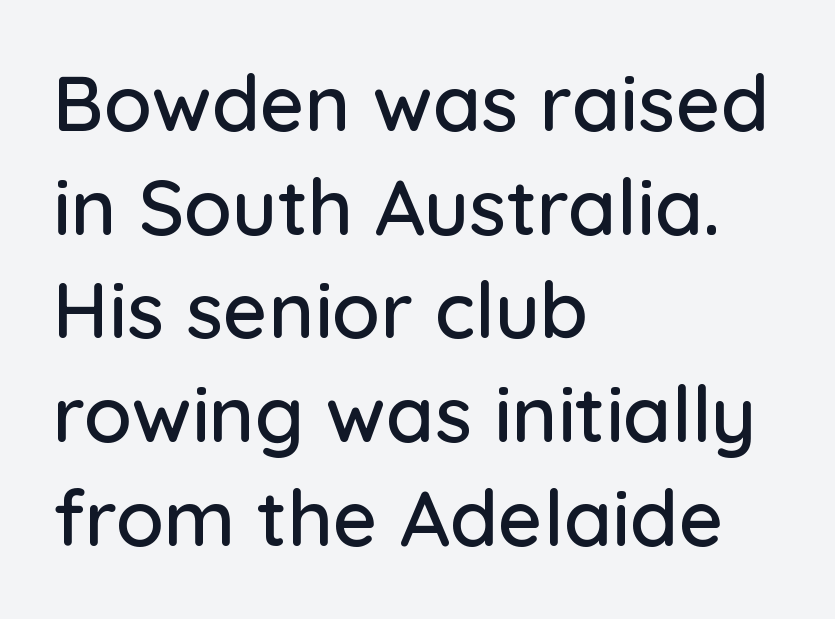
The image shows 78 px sans-serif type, upright; set left-aligned, normal line spacing (1.33x), normal letter spacing, not underlined; low stroke contrast and a medium x-height.
